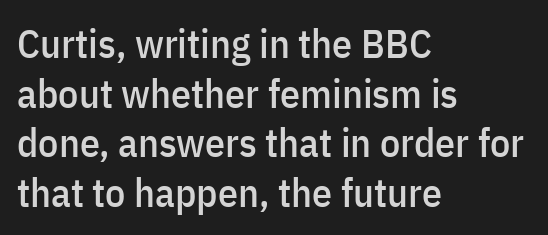
{"serif": "no", "italic": "no", "width": "condensed", "stroke_contrast": "low", "x_height": "medium", "monospaced": "no", "underline": "no", "align": "left", "line_spacing_ratio": 1.24, "letter_spacing": "normal", "letter_spacing_em": 0.0, "glyph_px": 40}
